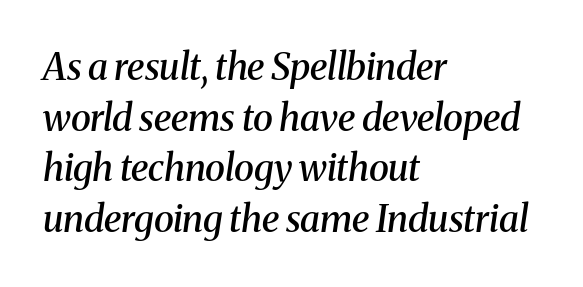
Q: Is the text bold? A: Semi-bold.
Q: Is the text italic (slanted)? A: Yes, it leans right by about 8 degrees.
Q: Is the typeface a serif or a sans-serif typeface? A: Serif.
Q: Is the text underlined? A: No.
Q: How is the paragraph aligned? A: Left-aligned.
Q: Is the spacing between letters normal or unusually wide? A: Normal.
Q: Is the spacing between lines tight, normal or loose? A: Normal.
Q: Width (condensed, normal, or wide)? A: Normal.
Q: Stroke contrast? A: Medium.
Q: x-height? A: Medium.
Q: Monospaced? A: No.
